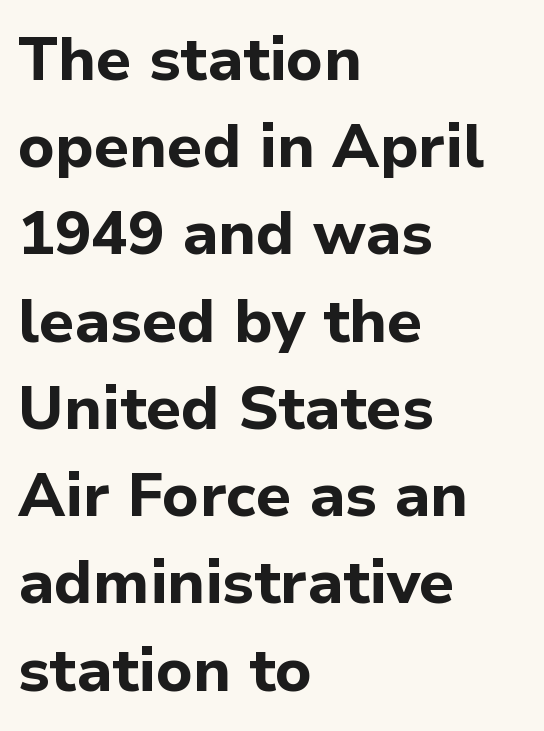
Q: Is the text bold? A: Yes.
Q: Is the text italic (slanted)? A: No, it is upright.
Q: Is the typeface a serif or a sans-serif typeface? A: Sans-serif.
Q: Is the text underlined? A: No.
Q: How is the paragraph aligned? A: Left-aligned.
Q: Is the spacing between letters normal or unusually wide? A: Normal.
Q: Is the spacing between lines tight, normal or loose? A: Normal.
Q: Width (condensed, normal, or wide)? A: Normal.
Q: Stroke contrast? A: Low.
Q: x-height? A: Medium.
Q: Monospaced? A: No.
